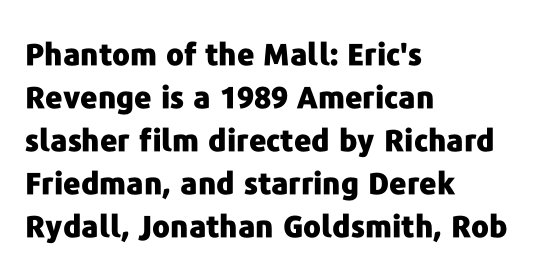
Q: Is the text bold? A: Yes.
Q: Is the text italic (slanted)? A: No, it is upright.
Q: Is the typeface a serif or a sans-serif typeface? A: Sans-serif.
Q: Is the text underlined? A: No.
Q: How is the paragraph aligned? A: Left-aligned.
Q: Is the spacing between letters normal or unusually wide? A: Normal.
Q: Is the spacing between lines tight, normal or loose? A: Normal.
Q: Width (condensed, normal, or wide)? A: Normal.
Q: Stroke contrast? A: Low.
Q: x-height? A: Medium.
Q: Monospaced? A: No.
